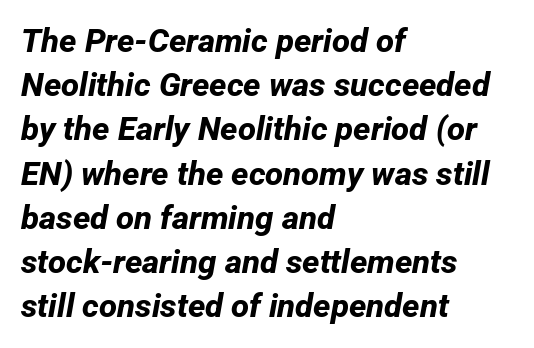
The image shows 33 px bold sans-serif type; set left-aligned, normal line spacing (1.34x), normal letter spacing, not underlined; low stroke contrast and a medium x-height.
